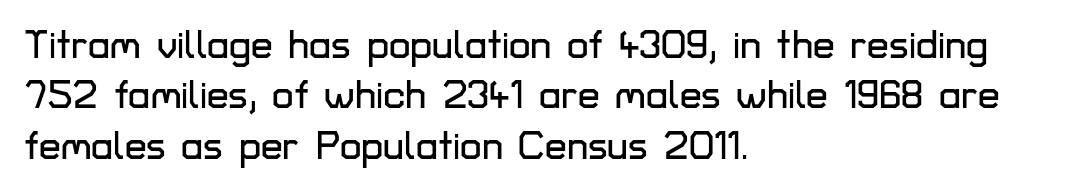
Q: Is the text italic (slanted)? A: No, it is upright.
Q: Is the typeface a serif or a sans-serif typeface? A: Sans-serif.
Q: Is the text underlined? A: No.
Q: How is the paragraph aligned? A: Left-aligned.
Q: Is the spacing between letters normal or unusually wide? A: Normal.
Q: Is the spacing between lines tight, normal or loose? A: Normal.
Q: Width (condensed, normal, or wide)? A: Normal.
Q: Stroke contrast? A: Low.
Q: x-height? A: Medium.
Q: Monospaced? A: No.
